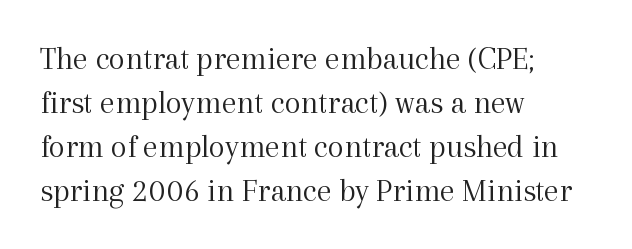
{"serif": "yes", "italic": "no", "bold": "no", "weight": "light", "width": "normal", "x_height": "medium", "monospaced": "no", "underline": "no", "align": "left", "line_spacing": "normal", "line_spacing_ratio": 1.33, "letter_spacing": "normal", "letter_spacing_em": 0.0, "glyph_px": 33}
